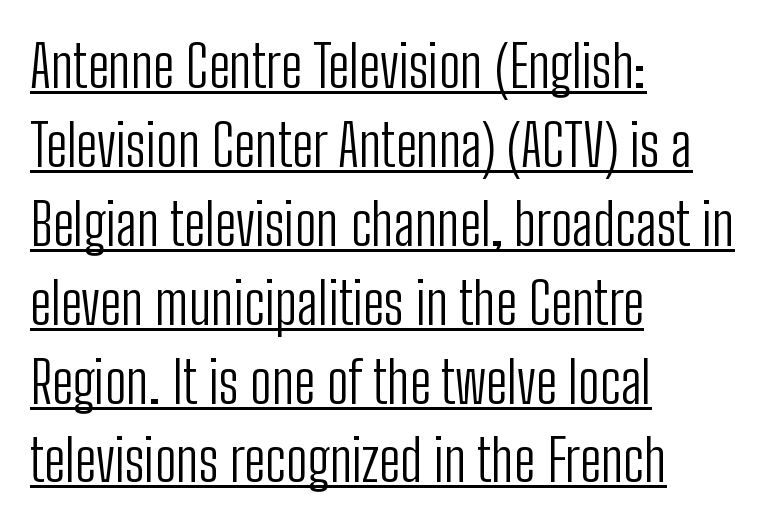
{"serif": "no", "italic": "no", "bold": "no", "weight": "light", "width": "condensed", "stroke_contrast": "low", "x_height": "medium", "monospaced": "no", "underline": "yes", "align": "left", "line_spacing": "normal", "line_spacing_ratio": 1.36, "letter_spacing": "normal", "letter_spacing_em": 0.0, "glyph_px": 58}
